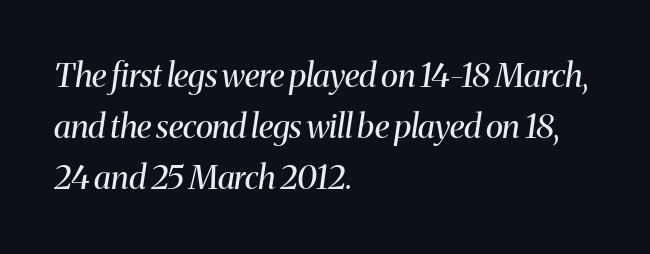
{"serif": "yes", "italic": "yes", "lean": "right", "slant_degrees": 8, "bold": "no", "weight": "regular", "width": "normal", "stroke_contrast": "medium", "x_height": "medium", "monospaced": "no", "underline": "no", "align": "left", "line_spacing": "normal", "line_spacing_ratio": 1.55, "letter_spacing": "normal", "letter_spacing_em": 0.0, "glyph_px": 33}
